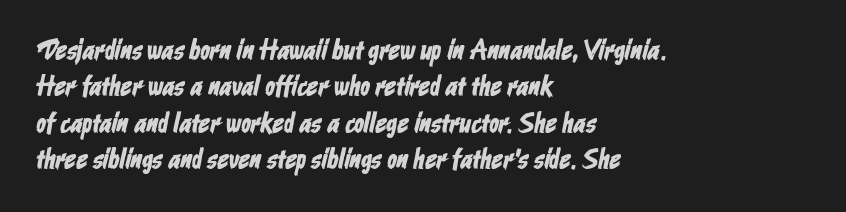
{"serif": "no", "width": "condensed", "stroke_contrast": "low", "x_height": "medium", "monospaced": "no", "underline": "no", "align": "left", "line_spacing": "normal", "line_spacing_ratio": 1.3, "letter_spacing": "normal", "letter_spacing_em": 0.0, "glyph_px": 28}
